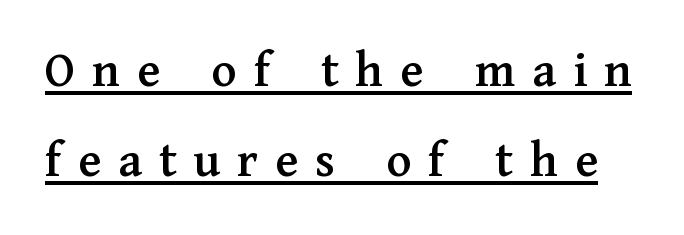
{"serif": "yes", "italic": "no", "width": "normal", "stroke_contrast": "medium", "x_height": "medium", "monospaced": "no", "underline": "yes", "line_spacing_ratio": 1.73, "letter_spacing": "wide", "letter_spacing_em": 0.32, "glyph_px": 52}
